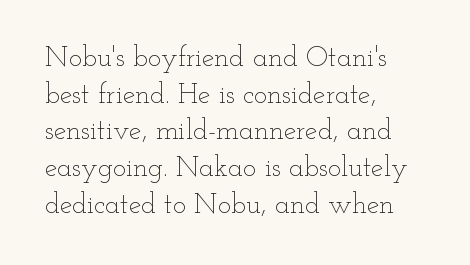
The image shows 28 px thin, wide type, upright; set left-aligned, normal line spacing (1.31x), normal letter spacing, not underlined; low stroke contrast and a small x-height.
